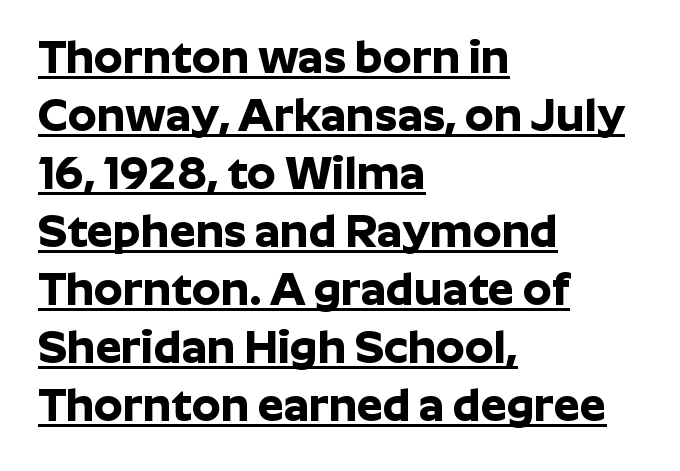
{"serif": "no", "italic": "no", "bold": "yes", "weight": "bold", "width": "normal", "stroke_contrast": "low", "x_height": "medium", "monospaced": "no", "underline": "yes", "align": "left", "line_spacing": "normal", "line_spacing_ratio": 1.26, "letter_spacing": "normal", "letter_spacing_em": 0.0, "glyph_px": 46}
